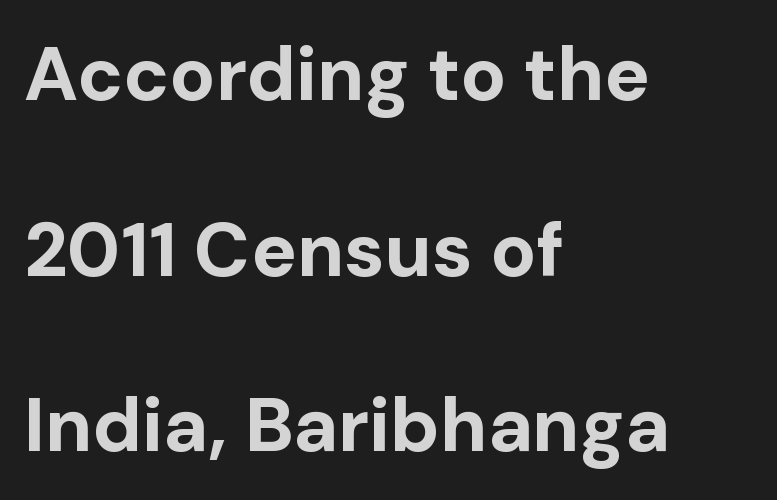
{"serif": "no", "italic": "no", "bold": "yes", "weight": "bold", "width": "normal", "stroke_contrast": "low", "x_height": "medium", "monospaced": "no", "underline": "no", "align": "left", "line_spacing": "loose", "line_spacing_ratio": 2.31, "letter_spacing": "normal", "letter_spacing_em": 0.0, "glyph_px": 76}
